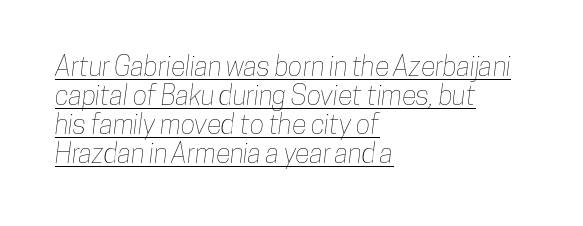
{"underline": "yes", "align": "left", "line_spacing": "tight", "line_spacing_ratio": 1.08, "letter_spacing": "normal", "letter_spacing_em": 0.0, "glyph_px": 27}
